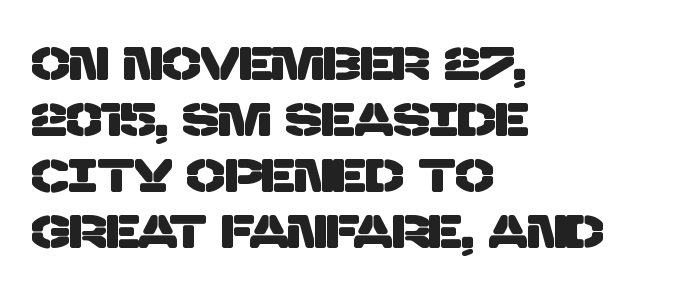
{"serif": "no", "width": "normal", "stroke_contrast": "low", "x_height": "large", "monospaced": "no", "underline": "no", "align": "left", "line_spacing_ratio": 1.22, "letter_spacing": "normal", "letter_spacing_em": 0.0, "glyph_px": 46}
